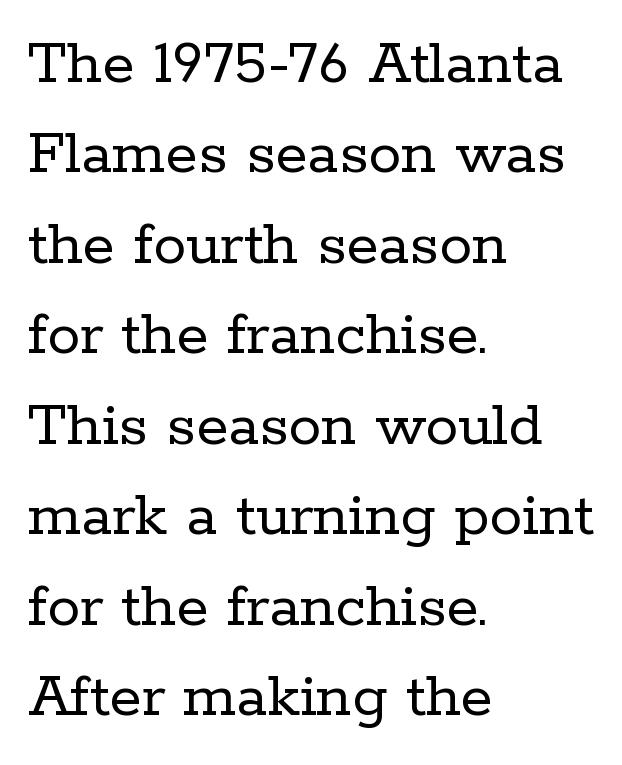
The image shows 66 px regular-weight serif type, upright; set left-aligned, normal line spacing (1.37x), normal letter spacing, not underlined; low stroke contrast and a medium x-height.
